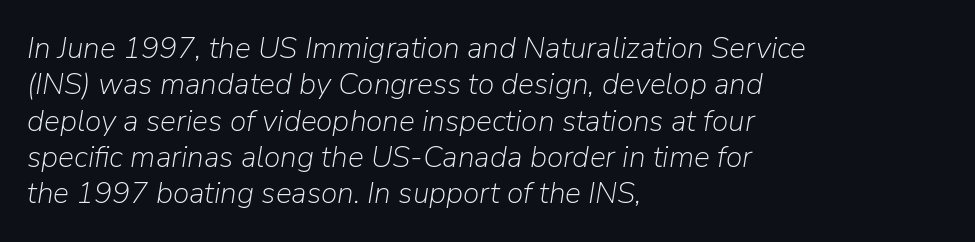
The image shows 30 px light type, italic (leaning right); set left-aligned, line spacing 1.21x, normal letter spacing, not underlined; low stroke contrast and a medium x-height.
